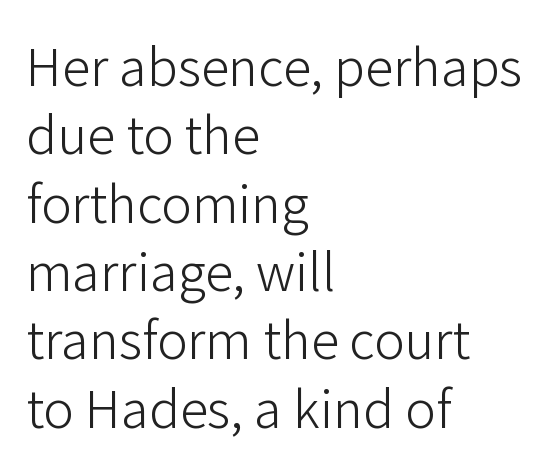
{"serif": "no", "italic": "no", "bold": "no", "weight": "light", "width": "normal", "stroke_contrast": "low", "x_height": "medium", "monospaced": "no", "underline": "no", "align": "left", "line_spacing": "normal", "line_spacing_ratio": 1.34, "letter_spacing": "normal", "letter_spacing_em": 0.0, "glyph_px": 51}
